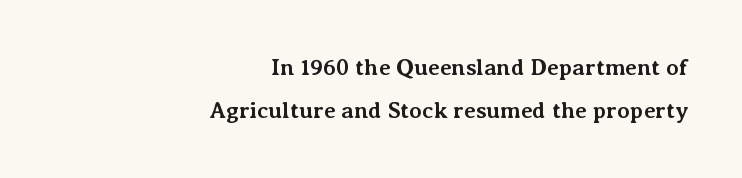
{"italic": "no", "bold": "yes", "underline": "no", "align": "right", "line_spacing_ratio": 1.86, "letter_spacing": "normal", "letter_spacing_em": 0.0, "glyph_px": 23}
